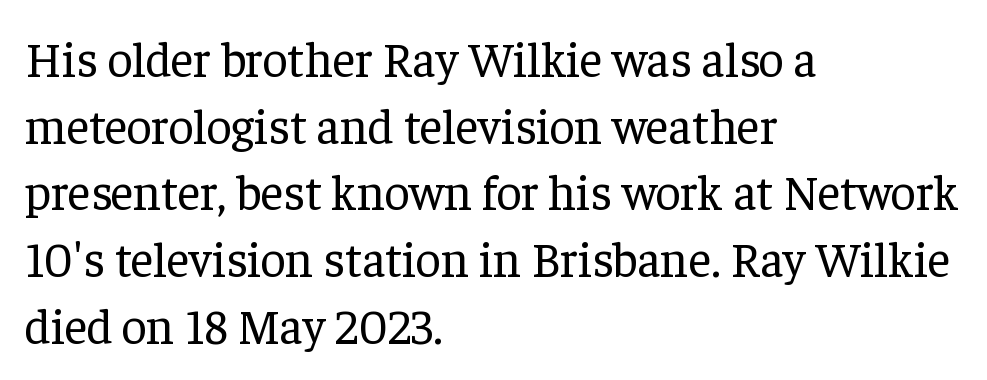
The image shows 49 px regular-weight serif type, upright; set left-aligned, normal line spacing (1.36x), normal letter spacing, not underlined; low stroke contrast and a medium x-height.
